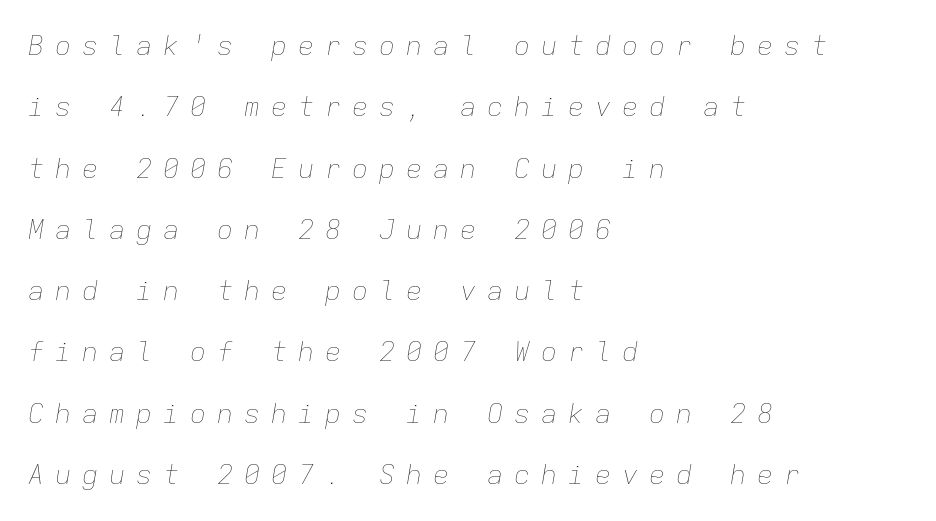
{"italic": "yes", "lean": "right", "slant_degrees": 9, "bold": "no", "underline": "no", "align": "left", "line_spacing": "loose", "line_spacing_ratio": 2.27, "letter_spacing": "wide", "letter_spacing_em": 0.4, "glyph_px": 27}
